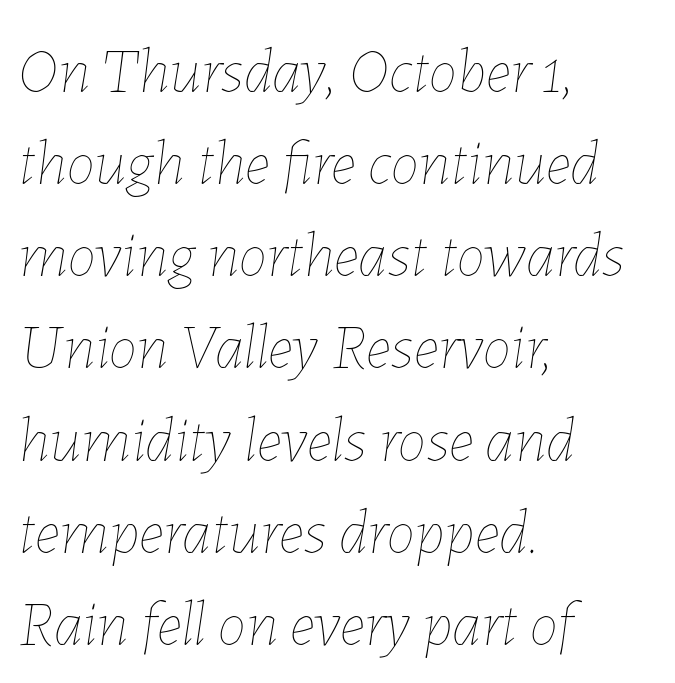
The face looks like a standard text weight, possibly lighter. It's the slanting kind of type. Short note: letters normally spaced. Each letter keeps its own natural width here, so spacing adapts to shape. A clean baseline with only descenders dipping below it.
